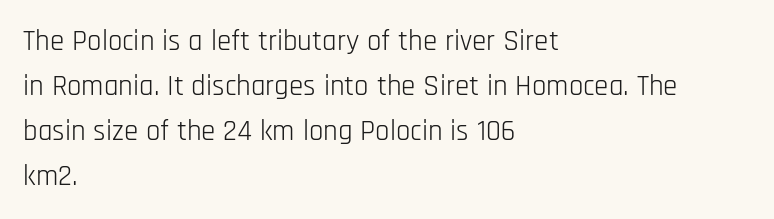
{"serif": "no", "italic": "no", "bold": "no", "weight": "light", "width": "condensed", "stroke_contrast": "low", "x_height": "large", "monospaced": "no", "underline": "no", "align": "left", "line_spacing": "normal", "line_spacing_ratio": 1.55, "letter_spacing": "normal", "letter_spacing_em": 0.0, "glyph_px": 29}
